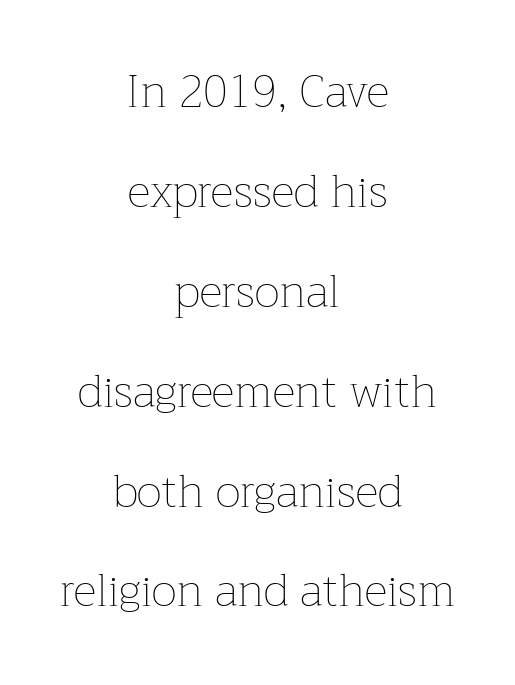
Q: Is the text bold? A: No.
Q: Is the text italic (slanted)? A: No, it is upright.
Q: Is the text underlined? A: No.
Q: How is the paragraph aligned? A: Centered.
Q: Is the spacing between letters normal or unusually wide? A: Normal.
Q: Is the spacing between lines tight, normal or loose? A: Loose.
Q: Width (condensed, normal, or wide)? A: Normal.
Q: Stroke contrast? A: Low.
Q: x-height? A: Medium.
Q: Monospaced? A: No.
